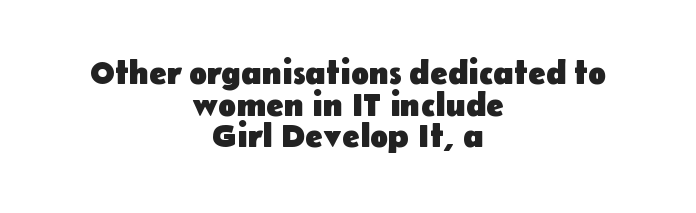
The image shows 33 px heavy sans-serif type, upright; set centered, tight line spacing (0.96x), normal letter spacing, not underlined; low stroke contrast and a medium x-height.
